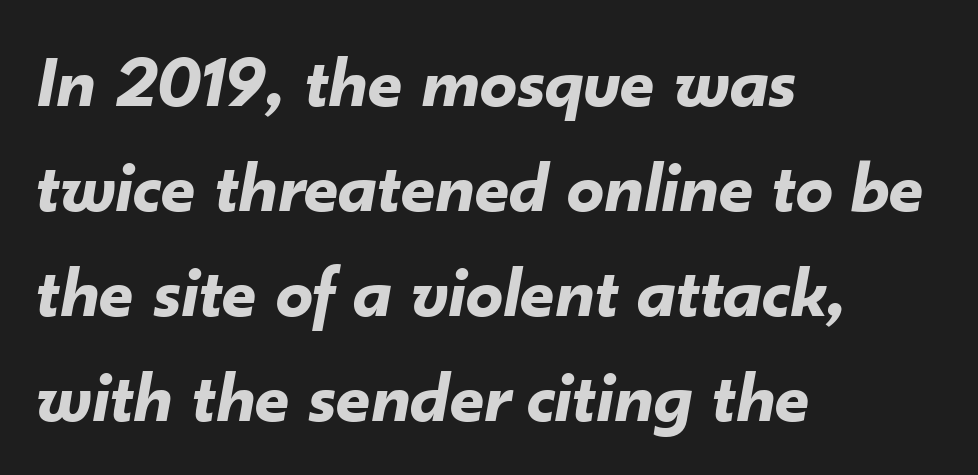
The image shows 74 px bold type, italic (leaning right); set left-aligned, normal line spacing (1.42x), normal letter spacing, not underlined; low stroke contrast and a small x-height.
